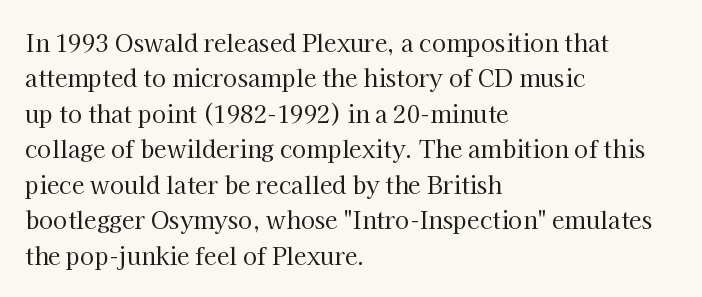
{"italic": "no", "bold": "no", "underline": "no", "align": "left", "line_spacing": "normal", "line_spacing_ratio": 1.54, "letter_spacing": "normal", "letter_spacing_em": 0.0, "glyph_px": 23}
